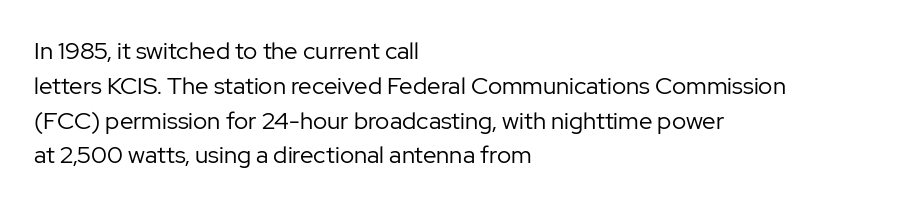
Summary of weight: not heavy and not bold. The passage shown stacks its lines at a standard gap. Upright lettering throughout. Tracking value appears to be zero — textbook default spacing.
